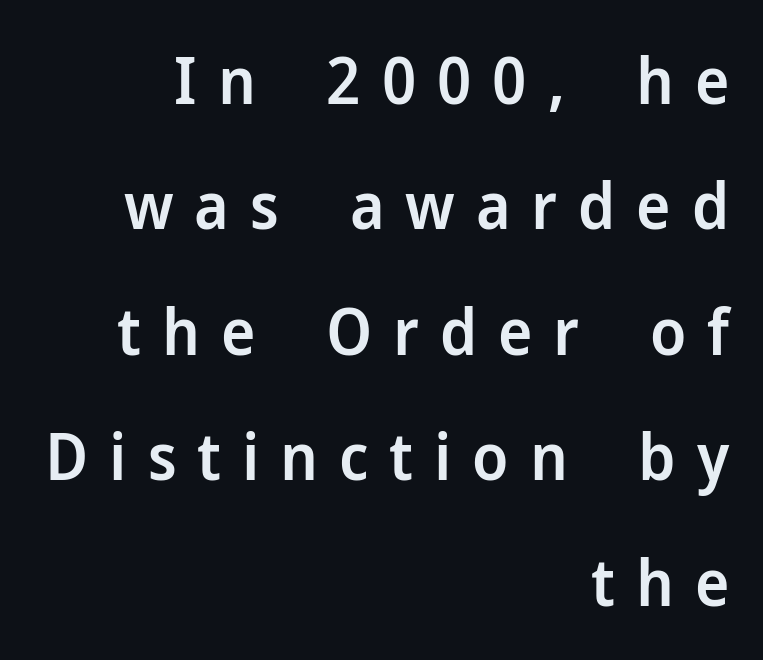
The image shows 65 px semibold sans-serif type, upright; set right-aligned, loose line spacing (1.93x), unusually wide letter spacing (+0.32 em), not underlined; low stroke contrast and a medium x-height.
